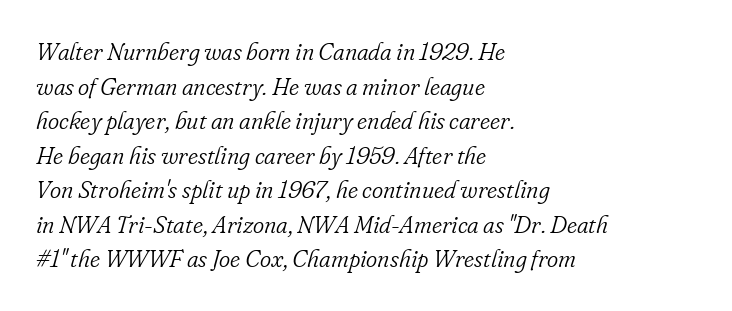
{"italic": "yes", "lean": "right", "slant_degrees": 16, "bold": "no", "underline": "no", "align": "left", "line_spacing": "normal", "line_spacing_ratio": 1.44, "letter_spacing": "normal", "letter_spacing_em": 0.0, "glyph_px": 24}
